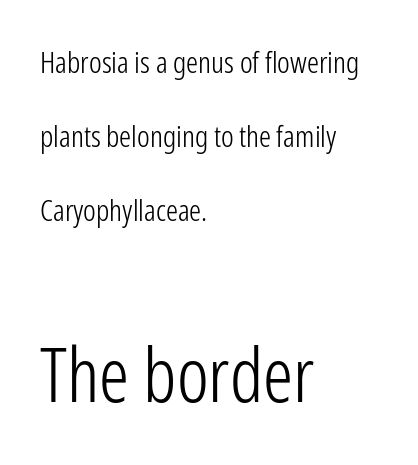
{"serif": "no", "italic": "no", "bold": "no", "weight": "light", "width": "condensed", "stroke_contrast": "low", "x_height": "medium", "monospaced": "no", "underline": "no", "align": "left", "line_spacing": "loose", "line_spacing_ratio": 2.46, "letter_spacing": "normal", "letter_spacing_em": 0.0, "larger_block": "second", "size_ratio": 2.5, "glyph_px": 75}
